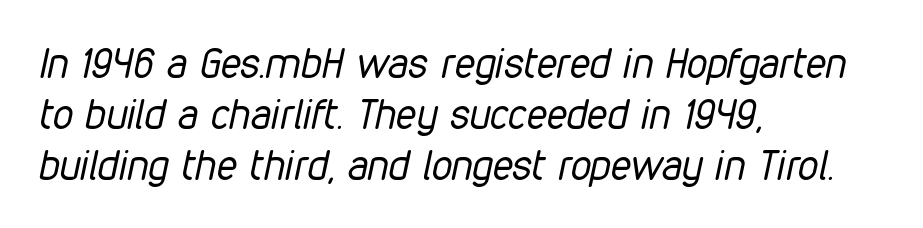
The image shows 41 px regular-weight, condensed type, italic (leaning right); set left-aligned, normal line spacing (1.25x), normal letter spacing, not underlined; low stroke contrast and a medium x-height.
